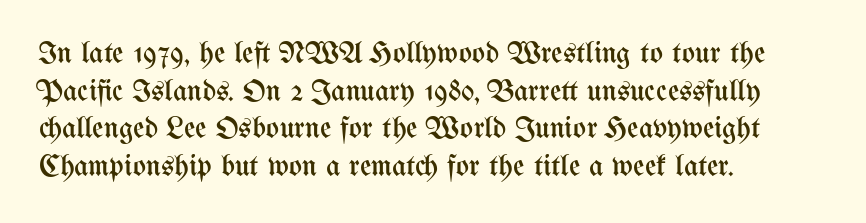
Q: Is the text bold? A: No.
Q: Is the text italic (slanted)? A: No, it is upright.
Q: Is the text underlined? A: No.
Q: How is the paragraph aligned? A: Left-aligned.
Q: Is the spacing between letters normal or unusually wide? A: Normal.
Q: Width (condensed, normal, or wide)? A: Condensed.
Q: Stroke contrast? A: Medium.
Q: x-height? A: Medium.
Q: Monospaced? A: No.
